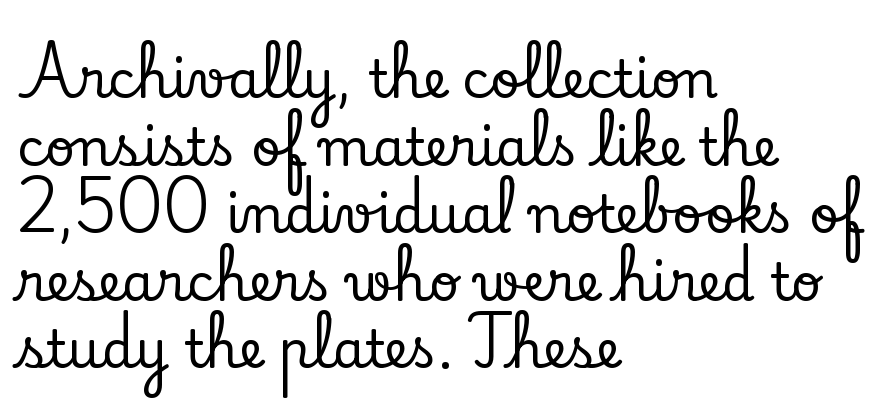
{"serif": "yes", "italic": "no", "width": "normal", "stroke_contrast": "low", "x_height": "small", "monospaced": "no", "underline": "no", "align": "left", "line_spacing": "normal", "line_spacing_ratio": 1.3, "letter_spacing": "normal", "letter_spacing_em": 0.0, "glyph_px": 52}
